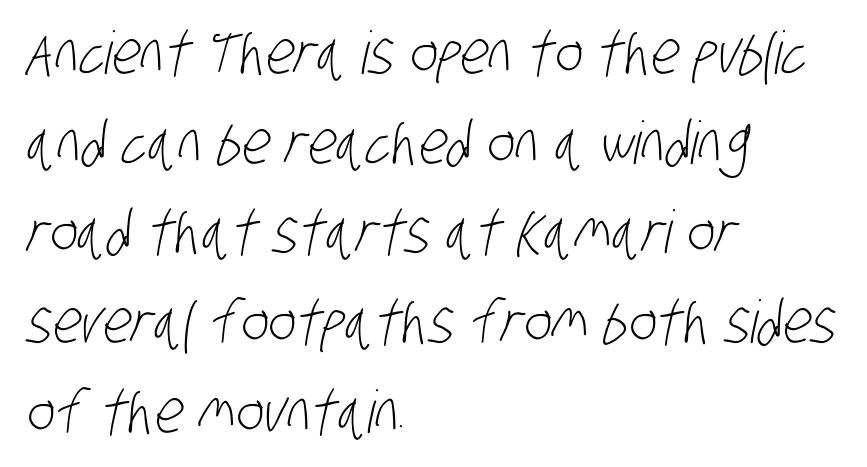
On a weight scale, this lands at 450 or below. A student would call this left alignment; a typographer would say flush left, rag right. Plain, unruled lines of type. Is this a sans? Yes — the strokes have no serifs.
